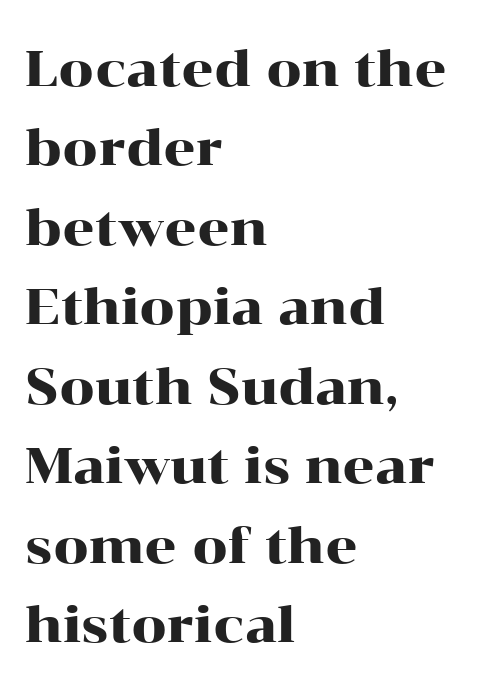
{"serif": "yes", "italic": "no", "width": "wide", "stroke_contrast": "high", "x_height": "medium", "monospaced": "no", "underline": "no", "align": "left", "line_spacing": "normal", "line_spacing_ratio": 1.59, "letter_spacing": "normal", "letter_spacing_em": 0.0, "glyph_px": 50}
